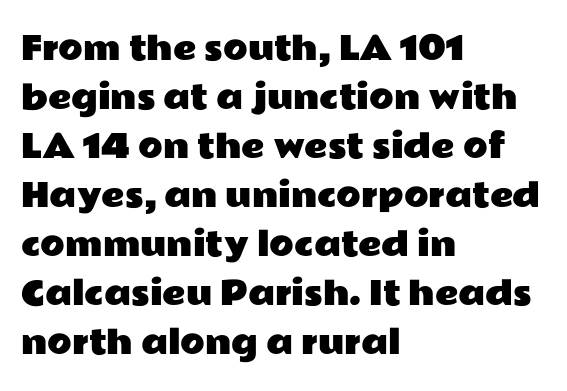
Spacing verdict: proportional, widths tailored to each character. Characters follow at the spacing the type designer built in. The font family rendered here belongs to the sans-serif group. One glance says typical: line gaps are just what's usual. Notice how the passage keeps a crisp vertical edge on the left only. Honestly, there is no underline to notice here at all.
